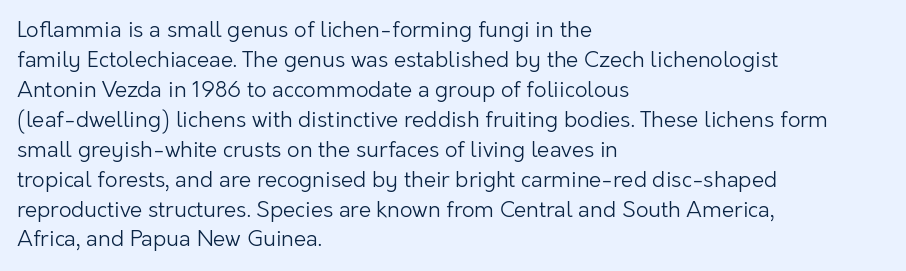
Q: Is the text bold? A: No.
Q: Is the text italic (slanted)? A: No, it is upright.
Q: Is the text underlined? A: No.
Q: How is the paragraph aligned? A: Left-aligned.
Q: Is the spacing between letters normal or unusually wide? A: Normal.
Q: Is the spacing between lines tight, normal or loose? A: Normal.
